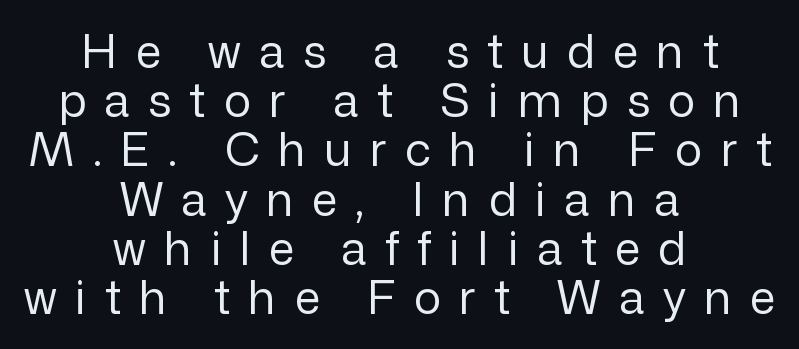
The space directly below the letters is spotless. Is there any slant? The stems are plumb. Someone cranked the tracking dial way up on this one. Stroke thickness stays within the range of a standard reading face or lighter. Note the varied advance widths — an 'i' is clearly narrower than an 'm'.
